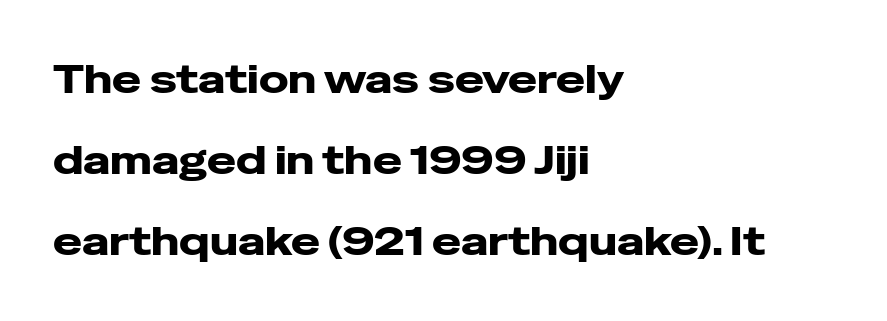
Q: Is the text bold? A: Yes.
Q: Is the text italic (slanted)? A: No, it is upright.
Q: Is the typeface a serif or a sans-serif typeface? A: Sans-serif.
Q: Is the text underlined? A: No.
Q: How is the paragraph aligned? A: Left-aligned.
Q: Is the spacing between letters normal or unusually wide? A: Normal.
Q: Is the spacing between lines tight, normal or loose? A: Loose.
Q: Width (condensed, normal, or wide)? A: Wide.
Q: Stroke contrast? A: Low.
Q: x-height? A: Medium.
Q: Monospaced? A: No.
